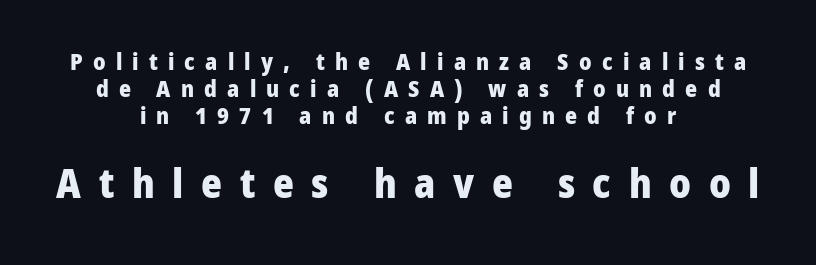
Q: Is the text bold? A: Yes.
Q: Is the text italic (slanted)? A: No, it is upright.
Q: Is the typeface a serif or a sans-serif typeface? A: Sans-serif.
Q: Is the text underlined? A: No.
Q: How is the paragraph aligned? A: Centered.
Q: Is the spacing between letters normal or unusually wide? A: Unusually wide.
Q: Which block of text is set in a larger size, the first (top) or the second (bottom)? A: The second (bottom) one.
Q: Width (condensed, normal, or wide)? A: Normal.
Q: Stroke contrast? A: Low.
Q: x-height? A: Medium.
Q: Monospaced? A: No.
